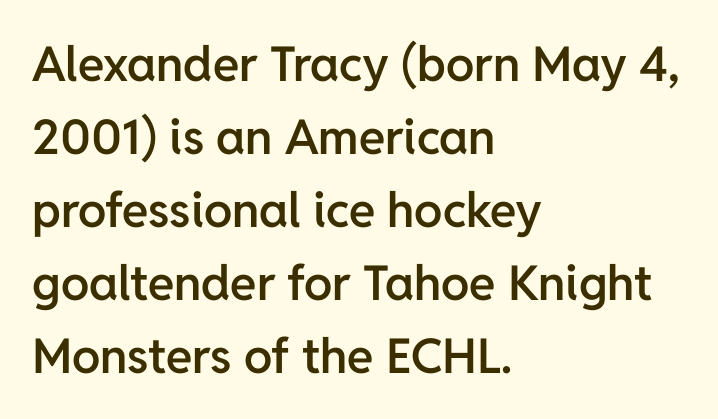
{"serif": "no", "italic": "no", "bold": "semi", "weight": "semibold", "width": "normal", "stroke_contrast": "low", "x_height": "medium", "monospaced": "no", "underline": "no", "align": "left", "line_spacing": "normal", "line_spacing_ratio": 1.52, "letter_spacing": "normal", "letter_spacing_em": 0.0, "glyph_px": 48}
